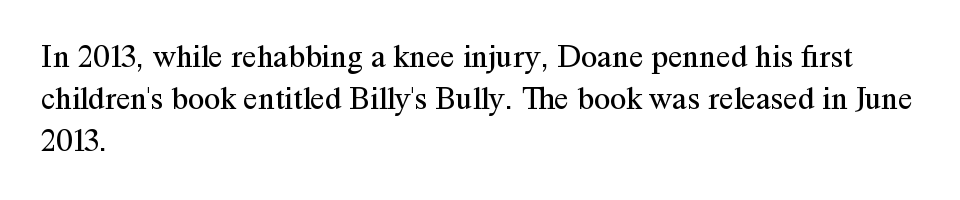
This is the regular roman posture of the typeface. A clean baseline with only descenders dipping below it. Letterform terminals end in serifs throughout the passage. This sample has the flowing, uneven cadence of proportional lettering. Rows of type keep a routine distance in the vertical direction.
